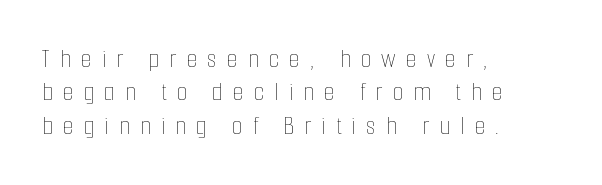
{"italic": "no", "bold": "no", "underline": "no", "align": "left", "line_spacing_ratio": 1.24, "letter_spacing": "wide", "letter_spacing_em": 0.38, "glyph_px": 27}
